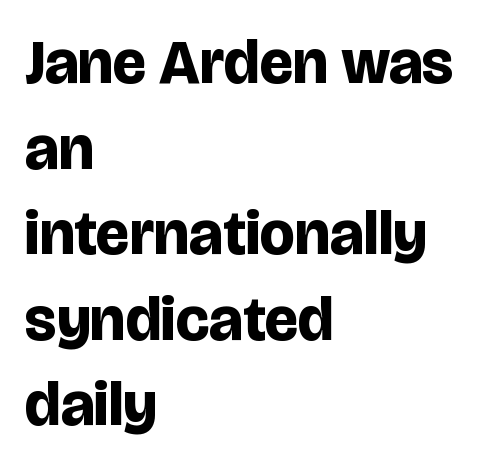
Q: Is the text bold? A: Yes.
Q: Is the text italic (slanted)? A: No, it is upright.
Q: Is the typeface a serif or a sans-serif typeface? A: Sans-serif.
Q: Is the text underlined? A: No.
Q: How is the paragraph aligned? A: Left-aligned.
Q: Is the spacing between letters normal or unusually wide? A: Normal.
Q: Is the spacing between lines tight, normal or loose? A: Normal.
Q: Width (condensed, normal, or wide)? A: Normal.
Q: Stroke contrast? A: Low.
Q: x-height? A: Large.
Q: Monospaced? A: No.
